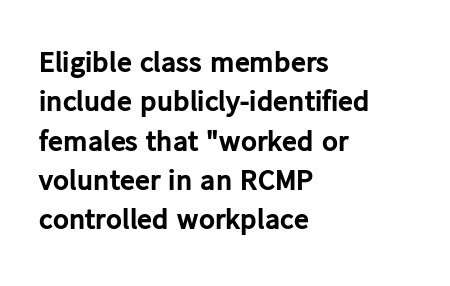
You can tell it's not italic because the verticals are truly vertical. Is this a fixed-width face? No — the glyphs have proportional, varying widths. The space between consecutive lines is moderate. Decoration check: the copy has no underline.
